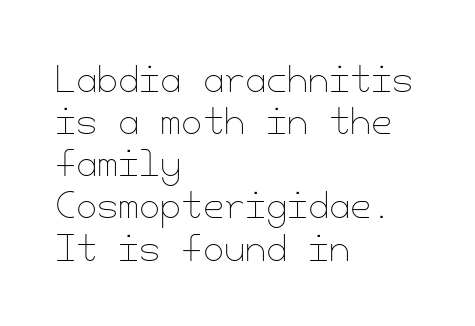
The image shows 34 px thin type, upright; set left-aligned, line spacing 1.24x, normal letter spacing, not underlined; low stroke contrast and a small x-height.
